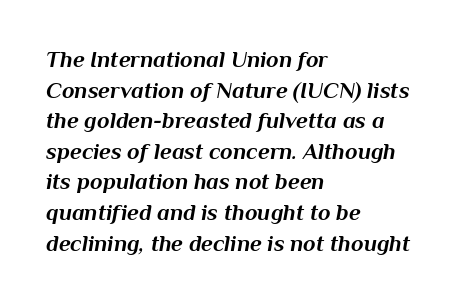
Glyph-to-glyph distance matches everyday printed text. Glance below the letters and you will spot only blank space. Bold? Absolutely — the strokes are thick and heavy. Casual observation: everything's shoved over to the left. One glance says typical: line gaps are just what's usual.
